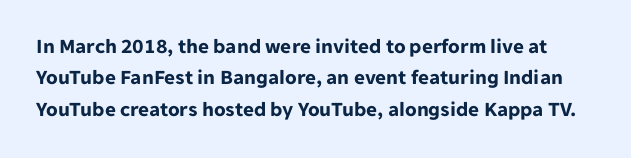
These lines keep a tight, regular rhythm from letter to letter. The type sits square on the baseline with zero lean. The string is rendered with underlining switched off. Every letter is thick-stroked: bold, no question.
